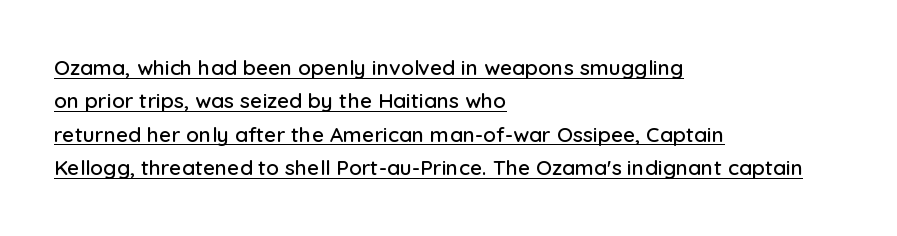
The image shows 21 px text type, upright; set left-aligned, normal line spacing (1.59x), normal letter spacing, underlined.
